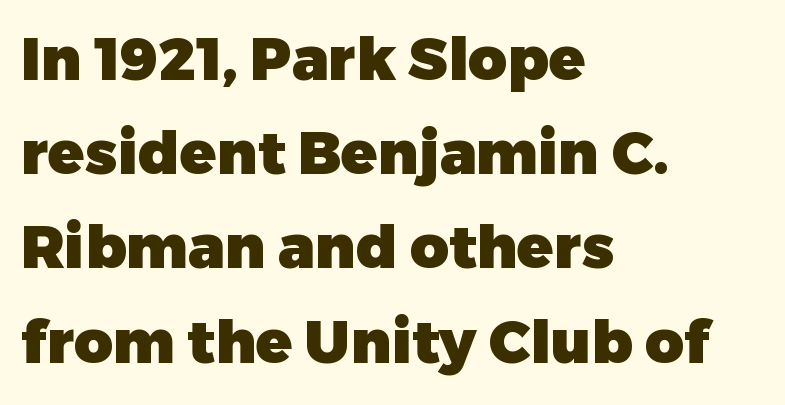
Bold? Absolutely — the strokes are thick and heavy. The lines sit at an ordinary, default distance from one another. Here the designer chose a conventional face with non-uniform glyph widths. The passage shown has conventional tracking throughout. Honestly, there is no underline to notice here at all. Italic? Not at all — the glyphs are vertical.
